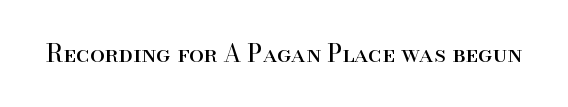
Only glyphs here, with clear space below each row. Notice how the stems are strictly vertical — no italics here. Between one letter and the next there's only the usual sliver of space. Is this a heavy cut? Hardly; it is regular or lighter.
